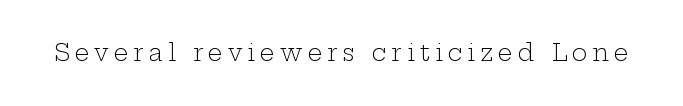
Nope, not italic — everything's standing straight. Observe the wide spacing: letters keep a clear distance from each other. No chunkiness to these letters — they're not bold. The baseline area is clear.
